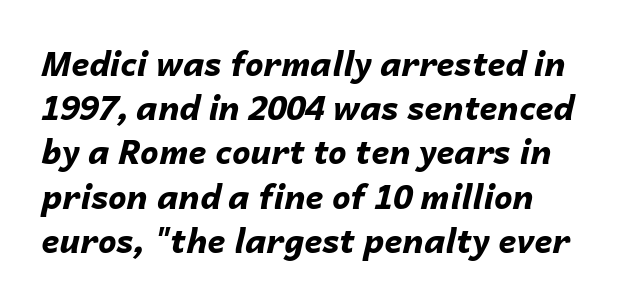
The image shows 33 px bold type, italic (leaning right); set normal line spacing (1.34x), normal letter spacing, not underlined; low stroke contrast and a medium x-height.
